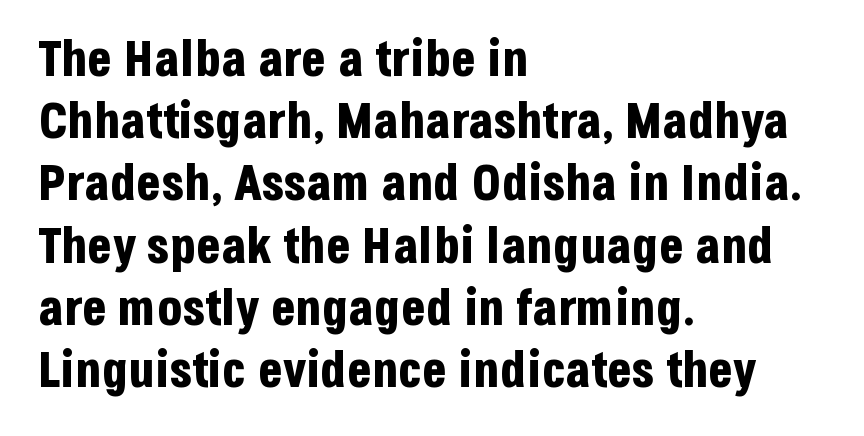
The image shows 51 px bold, condensed sans-serif type, upright; set left-aligned, line spacing 1.22x, normal letter spacing, not underlined; low stroke contrast and a large x-height.
